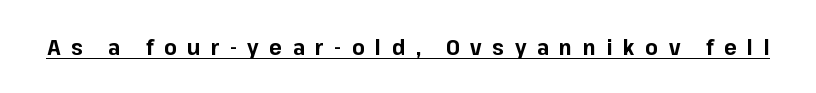
{"italic": "no", "bold": "yes", "underline": "yes", "letter_spacing": "wide", "letter_spacing_em": 0.5, "glyph_px": 21}
